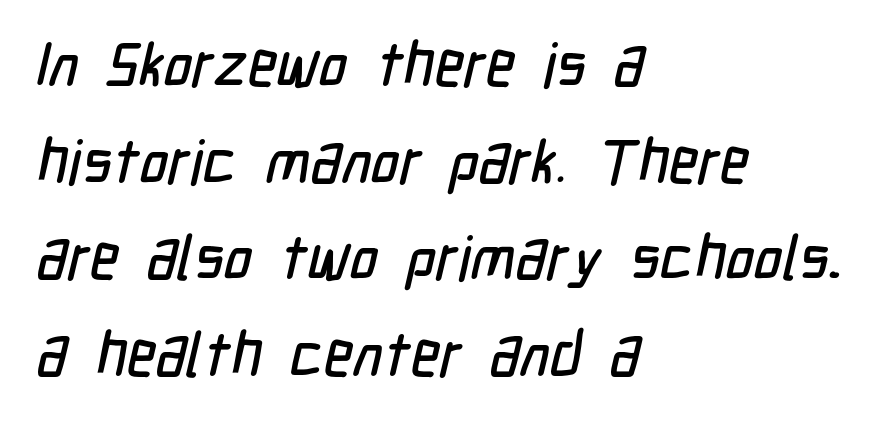
How are the letters spaced? Ordinarily, with no added tracking. Type style note: lacks serifs. The foot of each line stays bare and open. Which margin do the lines hug? The left one — the right edge is uneven. A typesetter would call this proportional, since set widths differ per character. Regarding leading, the lines here are spaced in the standard way.
